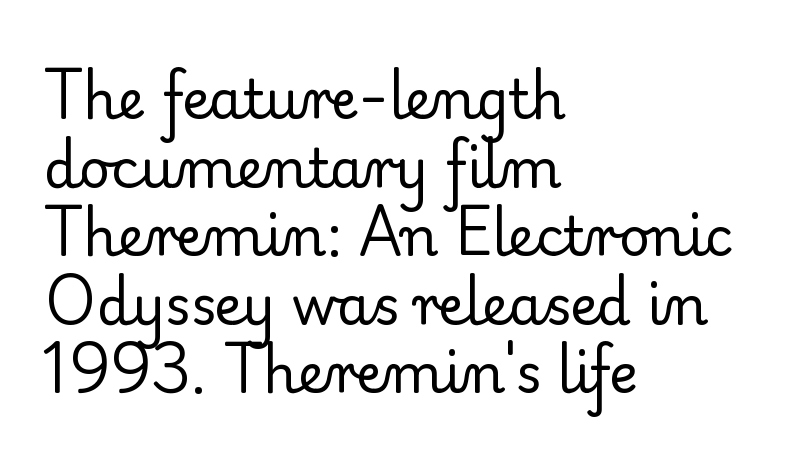
Q: Is the text bold? A: No.
Q: Is the text italic (slanted)? A: No, it is upright.
Q: Is the typeface a serif or a sans-serif typeface? A: Serif.
Q: Is the text underlined? A: No.
Q: How is the paragraph aligned? A: Left-aligned.
Q: Is the spacing between letters normal or unusually wide? A: Normal.
Q: Is the spacing between lines tight, normal or loose? A: Normal.
Q: Width (condensed, normal, or wide)? A: Normal.
Q: Stroke contrast? A: Low.
Q: x-height? A: Small.
Q: Monospaced? A: No.
